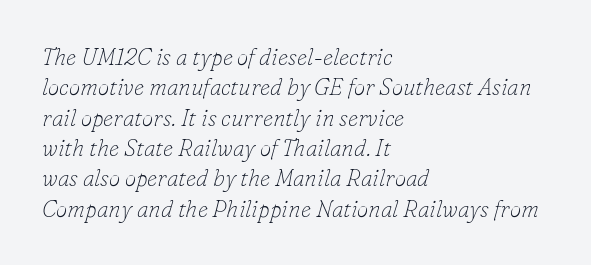
Q: Is the text bold? A: No.
Q: Is the text italic (slanted)? A: Yes, it leans right by about 16 degrees.
Q: Is the text underlined? A: No.
Q: How is the paragraph aligned? A: Left-aligned.
Q: Is the spacing between letters normal or unusually wide? A: Normal.
Q: Is the spacing between lines tight, normal or loose? A: Normal.
